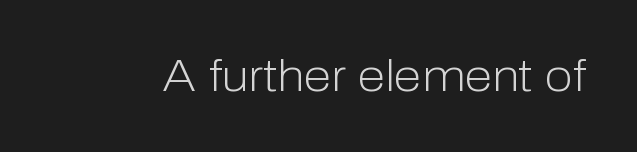
The text was rendered using a sans face with plain stroke endings. Tracking value appears to be zero — textbook default spacing. The cut favours lightness, reaching ordinary text weight at its darkest. This is the regular roman posture of the typeface. Spacing verdict: proportional, widths tailored to each character.
